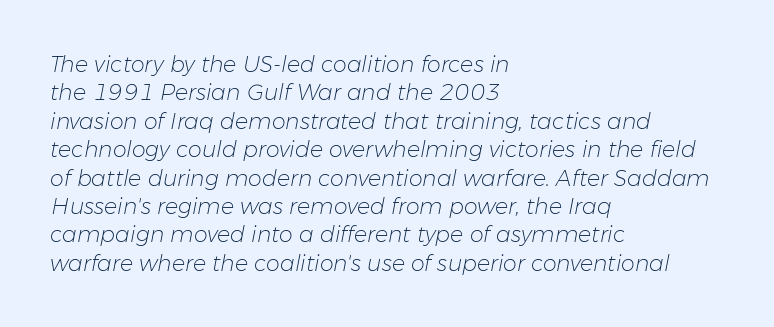
No letter is thick-stroked: the sample isn't bold. Would a proofreader flag this as italicized? Yes. Notice how the passage keeps a crisp vertical edge on the left only. The zone under the glyphs is completely vacant. The passage shown has conventional tracking throughout.
